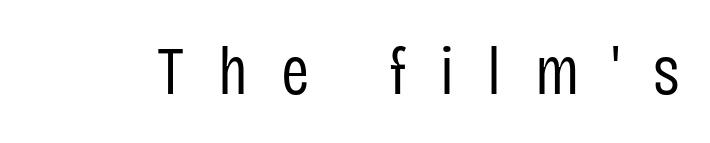
The image shows 68 px regular-weight, condensed sans-serif type, upright; set unusually wide letter spacing (+0.49 em), not underlined; low stroke contrast and a large x-height.
